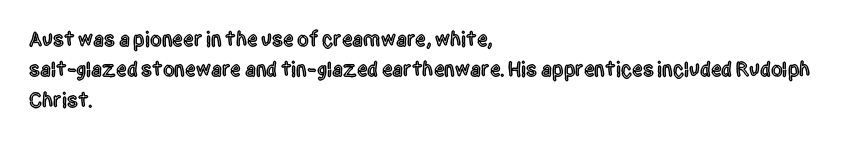
A bare baseline throughout the passage. This rendering uses left alignment, leaving the right contour irregular. Vertical strokes here are truly vertical. Glyph-to-glyph distance matches everyday printed text. If you measured baseline to baseline, you'd find a middling distance.
